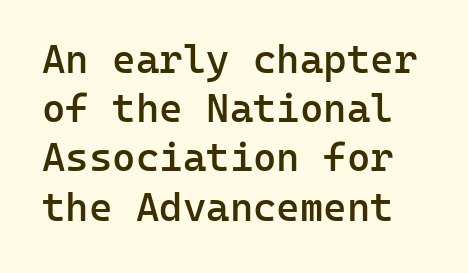
The image shows 40 px semibold sans-serif type, upright, monospaced; set line spacing 1.23x, normal letter spacing, not underlined; low stroke contrast and a medium x-height.
